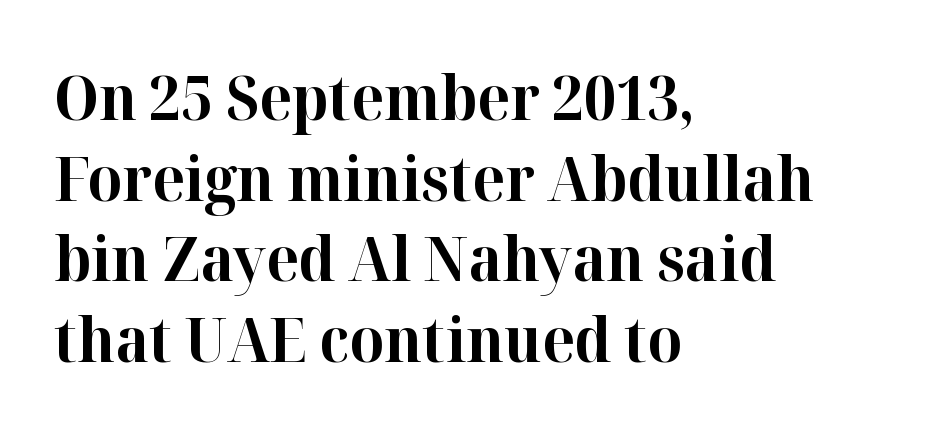
Line starts are locked; line ends wander. Does extra space separate the letters? No, they use regular spacing. Upright lettering throughout. What weight is shown? A full bold with thick strokes. Unlike a clean sans, this face finishes its strokes with serifs. The strip under each line holds only bare page.
